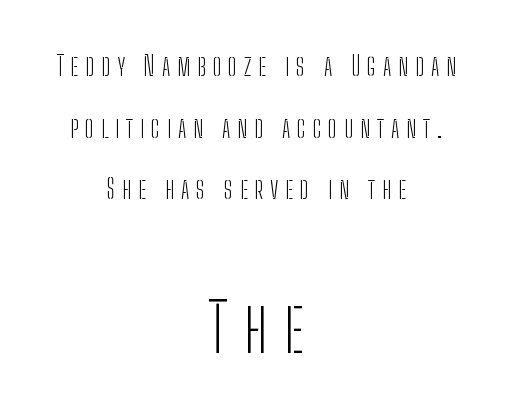
{"serif": "no", "italic": "no", "bold": "no", "weight": "light", "width": "condensed", "stroke_contrast": "low", "x_height": "medium", "monospaced": "no", "underline": "no", "align": "center", "line_spacing": "loose", "line_spacing_ratio": 2.28, "letter_spacing": "wide", "letter_spacing_em": 0.25, "larger_block": "second", "size_ratio": 2.48, "glyph_px": 67}
